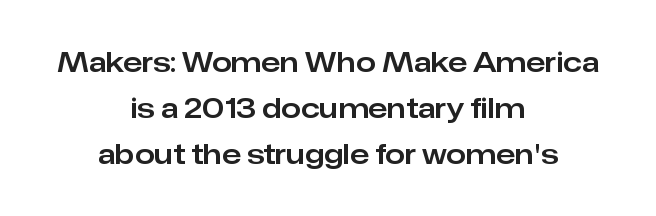
{"serif": "no", "italic": "no", "width": "normal", "stroke_contrast": "low", "x_height": "medium", "monospaced": "no", "underline": "no", "align": "center", "line_spacing": "normal", "line_spacing_ratio": 1.65, "letter_spacing": "normal", "letter_spacing_em": 0.0, "glyph_px": 28}
